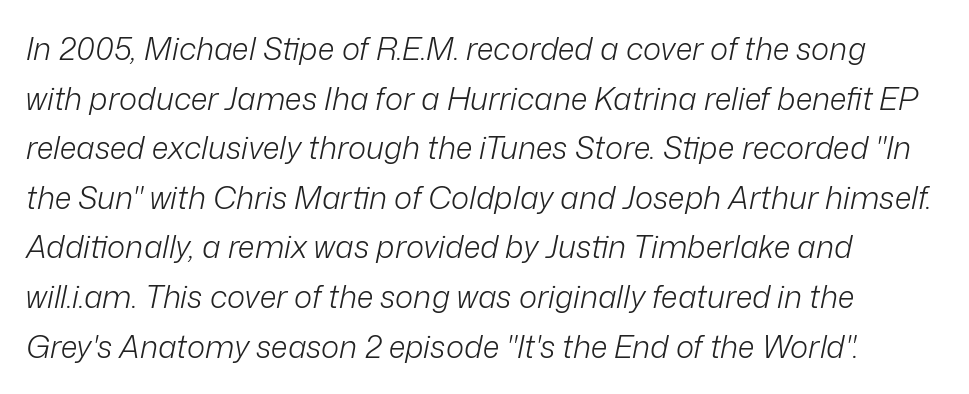
{"italic": "yes", "lean": "right", "slant_degrees": 12, "bold": "no", "weight": "light", "width": "normal", "stroke_contrast": "low", "x_height": "medium", "monospaced": "no", "underline": "no", "line_spacing": "normal", "line_spacing_ratio": 1.6, "letter_spacing": "normal", "letter_spacing_em": 0.0, "glyph_px": 31}
